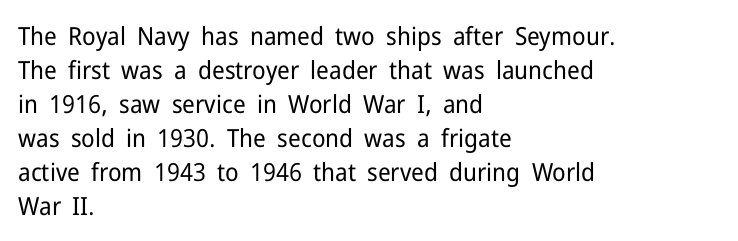
{"italic": "no", "bold": "no", "underline": "no", "align": "left", "line_spacing": "normal", "line_spacing_ratio": 1.36, "letter_spacing": "normal", "letter_spacing_em": 0.0, "glyph_px": 25}
